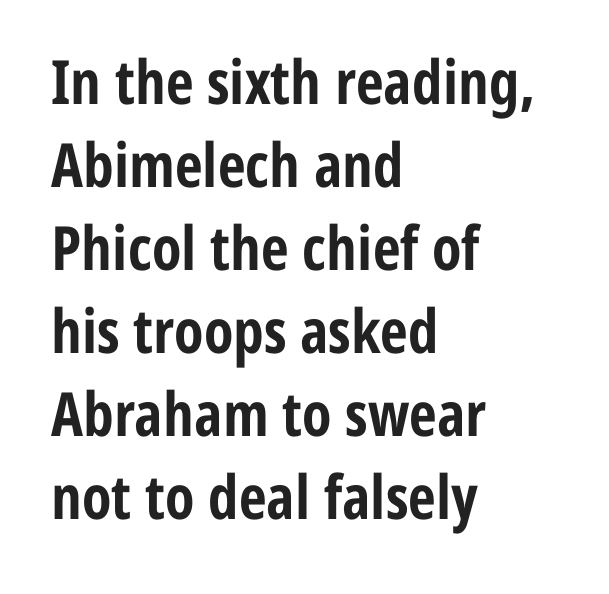
Q: Is the text bold? A: Yes.
Q: Is the text italic (slanted)? A: No, it is upright.
Q: Is the typeface a serif or a sans-serif typeface? A: Sans-serif.
Q: Is the text underlined? A: No.
Q: How is the paragraph aligned? A: Left-aligned.
Q: Is the spacing between letters normal or unusually wide? A: Normal.
Q: Is the spacing between lines tight, normal or loose? A: Normal.
Q: Width (condensed, normal, or wide)? A: Condensed.
Q: Stroke contrast? A: Low.
Q: x-height? A: Medium.
Q: Monospaced? A: No.
